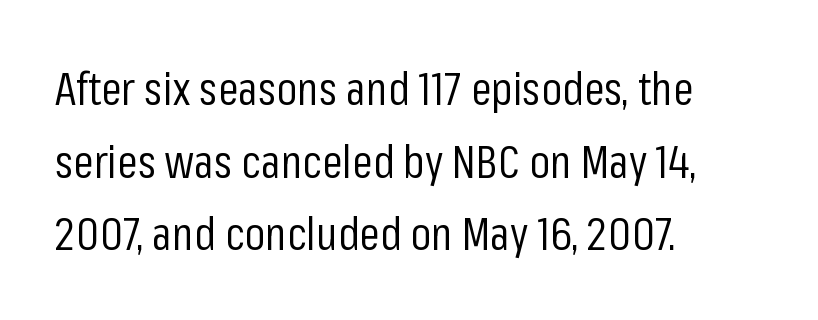
The image shows 46 px regular-weight, condensed sans-serif type, upright; set left-aligned, normal line spacing (1.58x), normal letter spacing, not underlined; low stroke contrast and a medium x-height.
